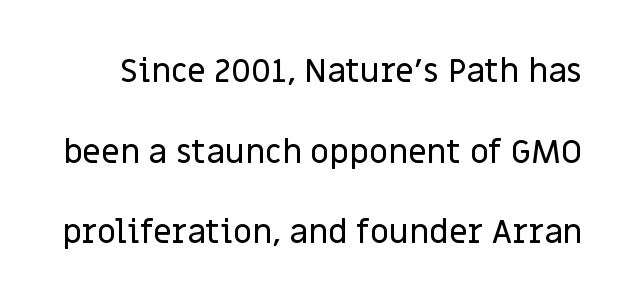
Nothing sits at the stroke ends, so this counts as sans-serif. The lines are spread far apart with generous leading. Rule under the text: the space is simply empty. Italic: no, the glyphs are upright roman. Letter spacing: default.
